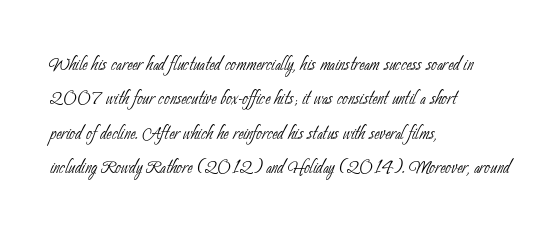
The image shows 25 px text type; set left-aligned, normal line spacing (1.38x), normal letter spacing, not underlined.
